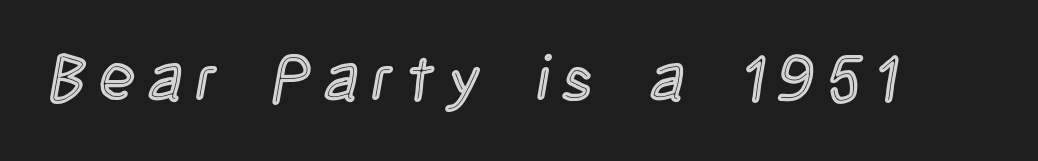
Q: Is the text italic (slanted)? A: Yes.
Q: Is the text underlined? A: No.
Q: Is the spacing between letters normal or unusually wide? A: Unusually wide.
Q: Width (condensed, normal, or wide)? A: Condensed.
Q: x-height? A: Large.
Q: Monospaced? A: No.
